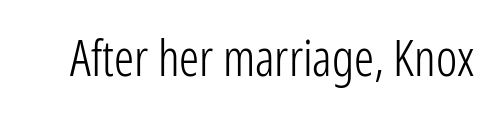
The font sits on the lighter half of the weight spectrum, regular included. Proportional: the letters do not fall into vertical columns. The axis of the letterforms is exactly vertical. Is this a sans? Yes — the strokes have no serifs. The type is set solid horizontally, with unmodified tracking. A bare baseline throughout the passage.
